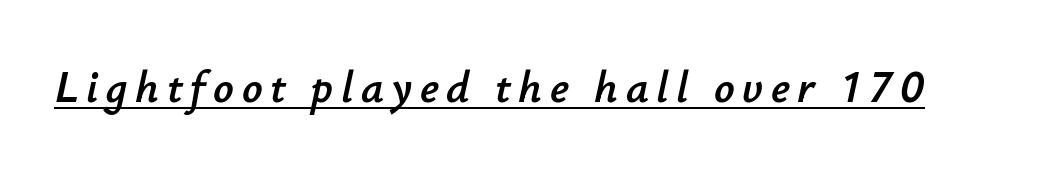
The image shows 45 px text type, italic (leaning right); set underlined; low stroke contrast and a small x-height.
